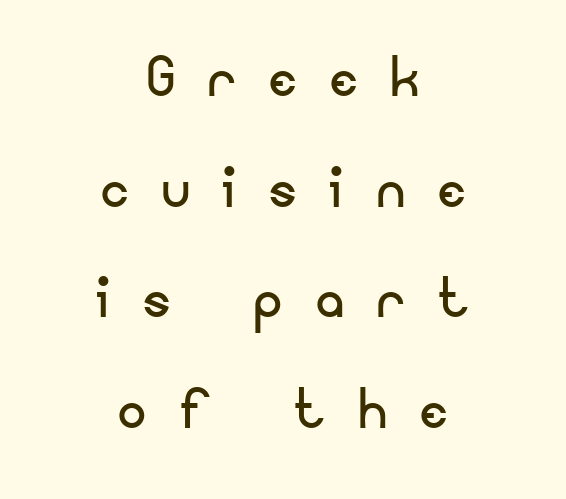
Which margin do the lines hug? Neither — every line sits in the middle. Clear beneath every line of the passage. Honestly, the letter spacing is so wide it's the main thing you notice. Notice how the stems are strictly vertical — no italics here.
